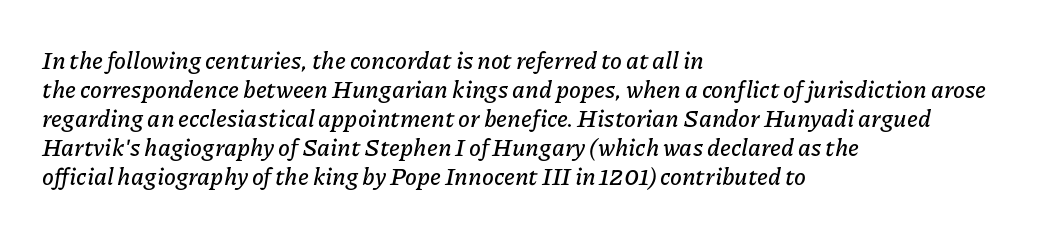
Q: Is the text italic (slanted)? A: Yes, it leans right by about 11 degrees.
Q: Is the text underlined? A: No.
Q: How is the paragraph aligned? A: Left-aligned.
Q: Is the spacing between letters normal or unusually wide? A: Normal.
